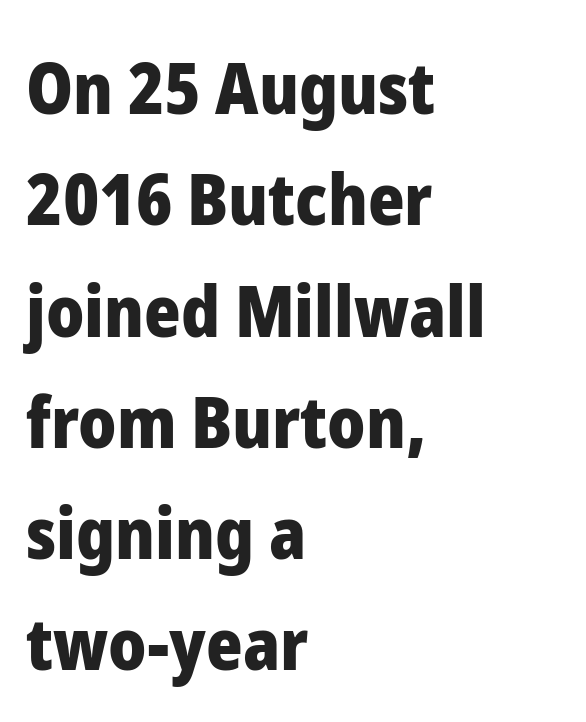
Q: Is the text bold? A: Yes.
Q: Is the text italic (slanted)? A: No, it is upright.
Q: Is the typeface a serif or a sans-serif typeface? A: Sans-serif.
Q: Is the text underlined? A: No.
Q: How is the paragraph aligned? A: Left-aligned.
Q: Is the spacing between letters normal or unusually wide? A: Normal.
Q: Is the spacing between lines tight, normal or loose? A: Normal.
Q: Width (condensed, normal, or wide)? A: Normal.
Q: Stroke contrast? A: Low.
Q: x-height? A: Medium.
Q: Monospaced? A: No.
